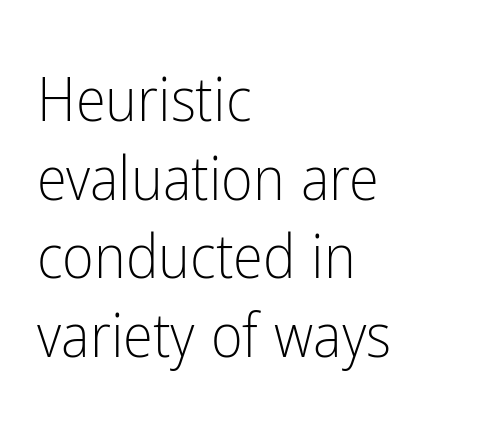
The image shows 61 px light, condensed sans-serif type, upright; set left-aligned, normal line spacing (1.29x), normal letter spacing, not underlined; low stroke contrast and a medium x-height.
